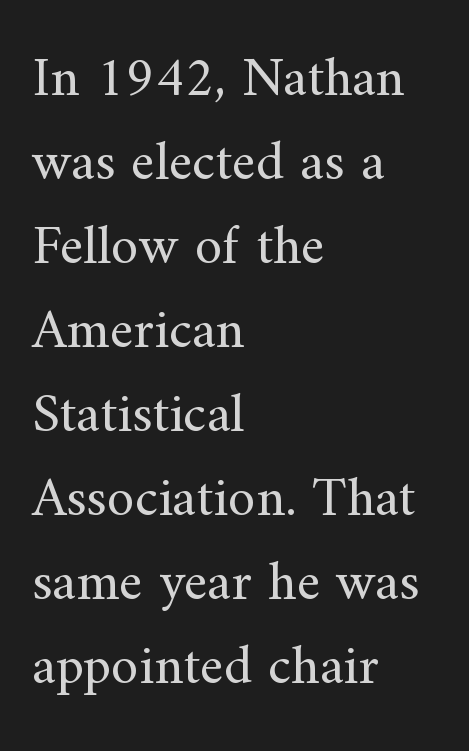
A classic flush-left, rag-right setting is used for this passage. The font is comparable to plain body text, perhaps lighter. Spacing verdict: proportional, widths tailored to each character. Characters remain perfectly vertical along every line. Typographically, this falls in the serif category.
